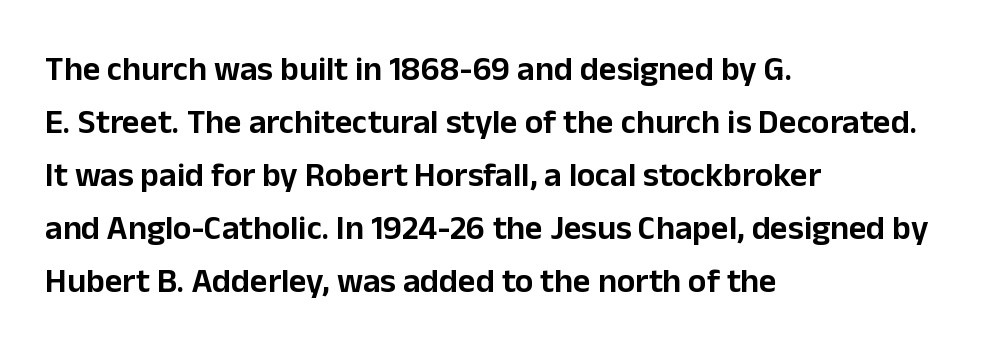
The image shows 34 px sans-serif type, upright; set left-aligned, normal line spacing (1.56x), normal letter spacing, not underlined; low stroke contrast and a medium x-height.
